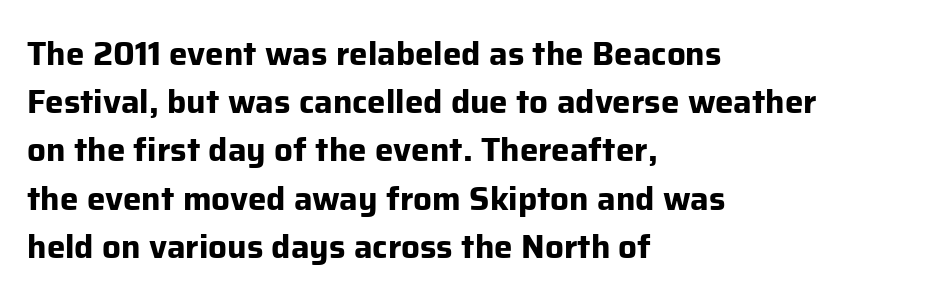
{"serif": "no", "italic": "no", "bold": "yes", "weight": "bold", "width": "normal", "stroke_contrast": "low", "x_height": "medium", "monospaced": "no", "underline": "no", "align": "left", "line_spacing": "normal", "line_spacing_ratio": 1.46, "letter_spacing": "normal", "letter_spacing_em": 0.0, "glyph_px": 33}
